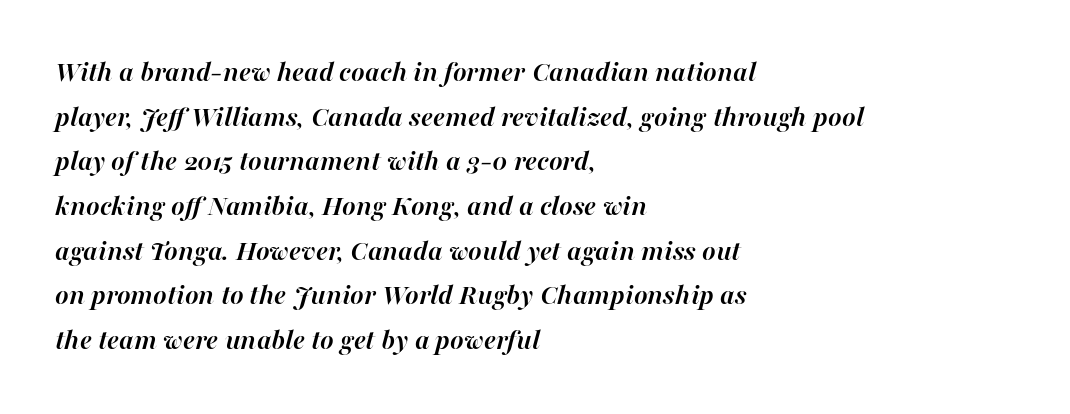
Q: Is the text bold? A: Yes.
Q: Is the text italic (slanted)? A: Yes, it leans right by about 16 degrees.
Q: Is the text underlined? A: No.
Q: How is the paragraph aligned? A: Left-aligned.
Q: Is the spacing between letters normal or unusually wide? A: Normal.
Q: Is the spacing between lines tight, normal or loose? A: Normal.
Q: Width (condensed, normal, or wide)? A: Normal.
Q: Stroke contrast? A: High.
Q: x-height? A: Medium.
Q: Monospaced? A: No.
